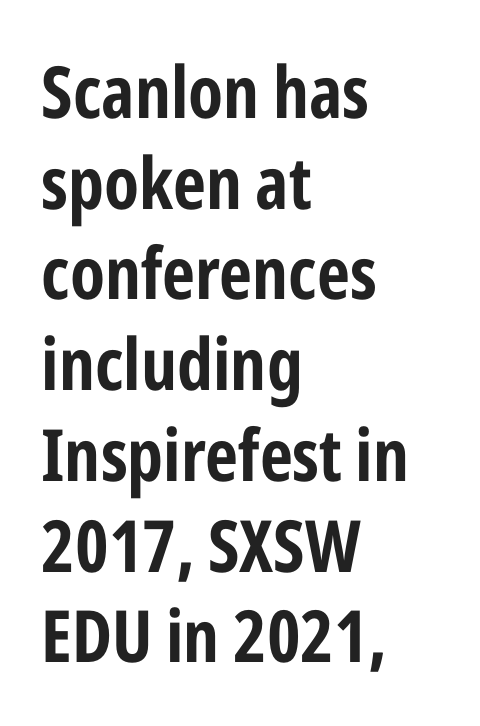
Alignment: flush left. Just letters on the line, the space beneath them empty. The passage shown is typed in a proportional face where columns would drift. Is the letter spacing exaggerated? No — it looks like the ordinary default.
